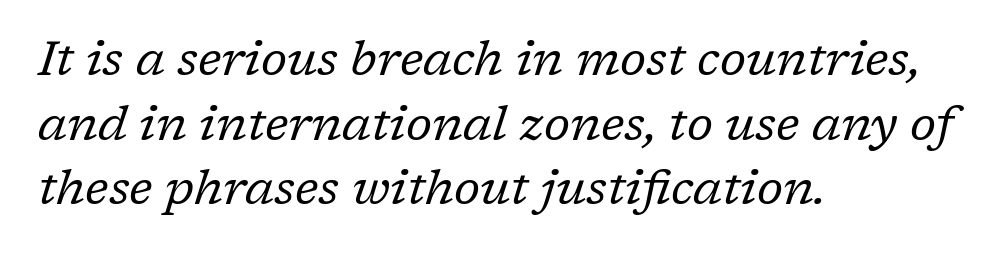
The passage shown is typed in a proportional face where columns would drift. Observe the serifs anchoring each vertical stroke in this sample. You can tell it's italic because the verticals aren't actually vertical. Underlining? Definitely not there. Letters have the restrained weight of plain body copy at most. This sample keeps an unexceptional amount of space between lines.
